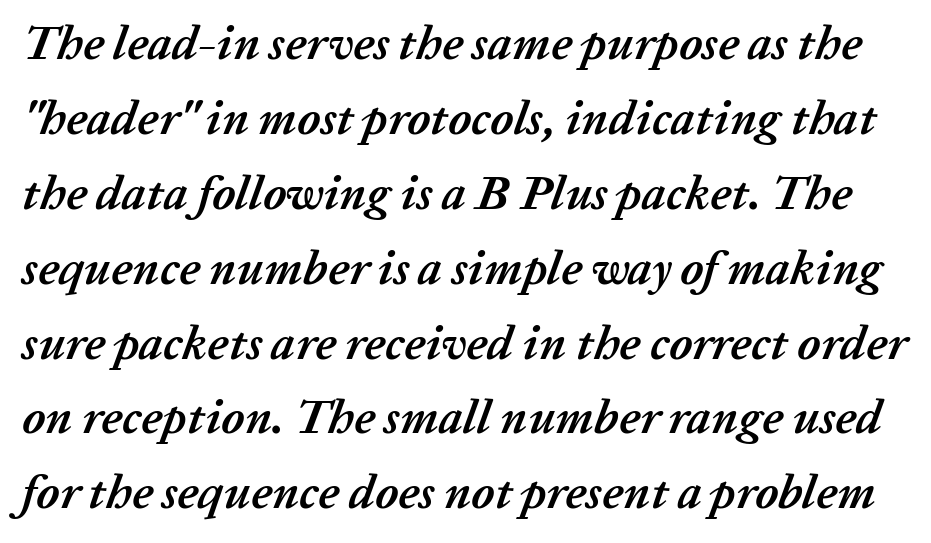
Q: Is the text bold? A: Yes.
Q: Is the text italic (slanted)? A: Yes, it leans right by about 20 degrees.
Q: Is the text underlined? A: No.
Q: Is the spacing between letters normal or unusually wide? A: Normal.
Q: Is the spacing between lines tight, normal or loose? A: Normal.
Q: Width (condensed, normal, or wide)? A: Normal.
Q: Stroke contrast? A: Low.
Q: x-height? A: Medium.
Q: Monospaced? A: No.
